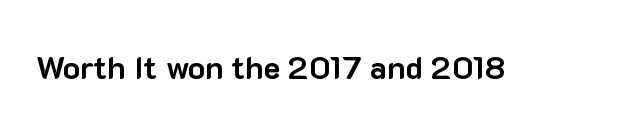
Do the characters align in a grid? No, the font is proportional. The strokes are fattened all the way to bold. The specimen omits any rule beneath the text block's lines. Words appear dense and cohesive because spacing is normal.
